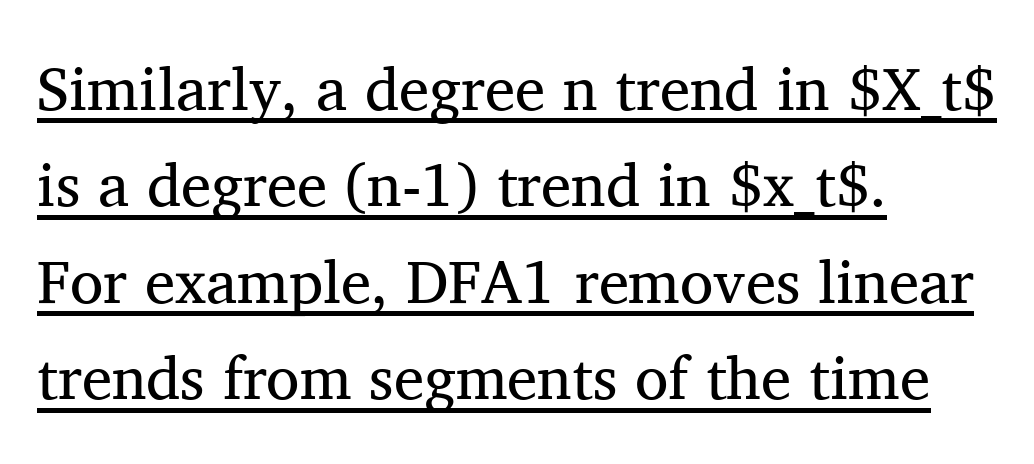
Serifs: yes, visible at the terminals of the letterforms. Does the leading feel generous? No, just average. A typographer would call this underscored text. Casual observation: everything's shoved over to the left. The face used here is rendered with its standard letterfit.
